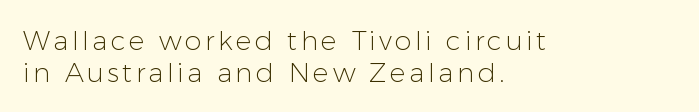
Unbolded letterforms with no extra heft. The passage shown is not underscored anywhere. Nope, not italic — everything's standing straight. The text block is weighted toward the left margin, trailing off unevenly rightward.
